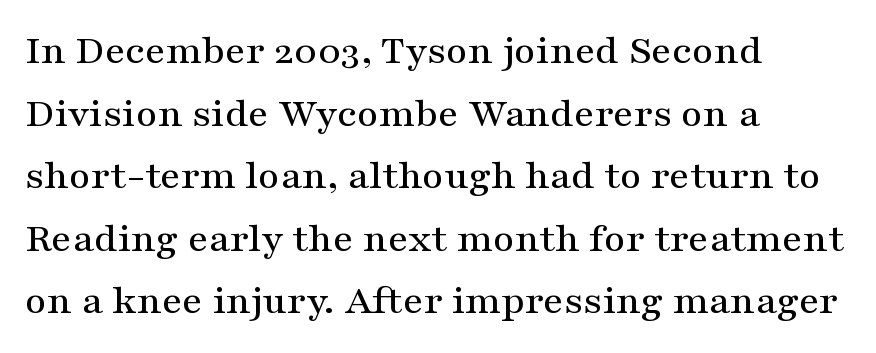
Observe the ordinary spacing: letters are neighbours, not strangers. A typesetter would call this proportional, since set widths differ per character. The glyphs are unaccompanied by any horizontal stroke below them. Honestly, the row spacing looks completely unremarkable.
